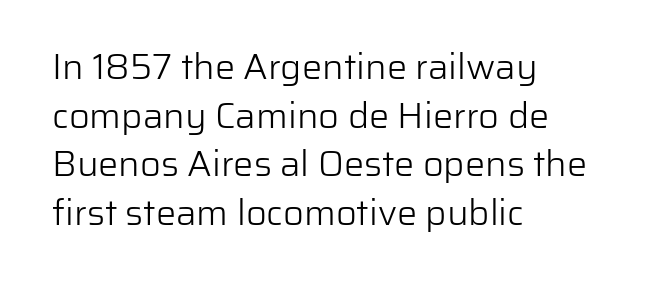
Each new line begins a customary step beneath the previous one. Character widths vary here, with narrow letters taking less room than wide ones. Glyph-to-glyph distance matches everyday printed text. The rendering anchors every line to the left-hand side.
